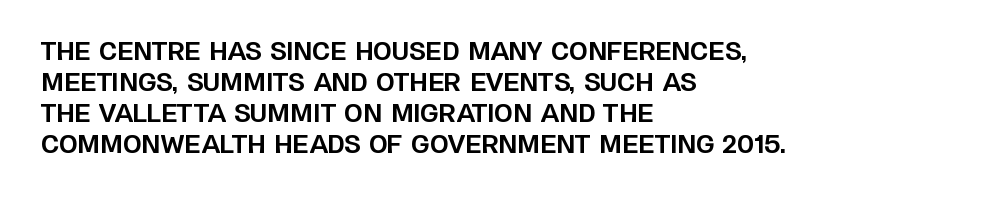
The image shows 24 px bold type, upright; set left-aligned, normal line spacing (1.29x), normal letter spacing, not underlined.
